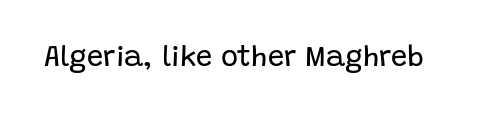
Q: Is the text bold? A: No.
Q: Is the text italic (slanted)? A: No, it is upright.
Q: Is the typeface a serif or a sans-serif typeface? A: Sans-serif.
Q: Is the text underlined? A: No.
Q: Is the spacing between letters normal or unusually wide? A: Normal.
Q: Width (condensed, normal, or wide)? A: Normal.
Q: Stroke contrast? A: Low.
Q: x-height? A: Large.
Q: Monospaced? A: No.
